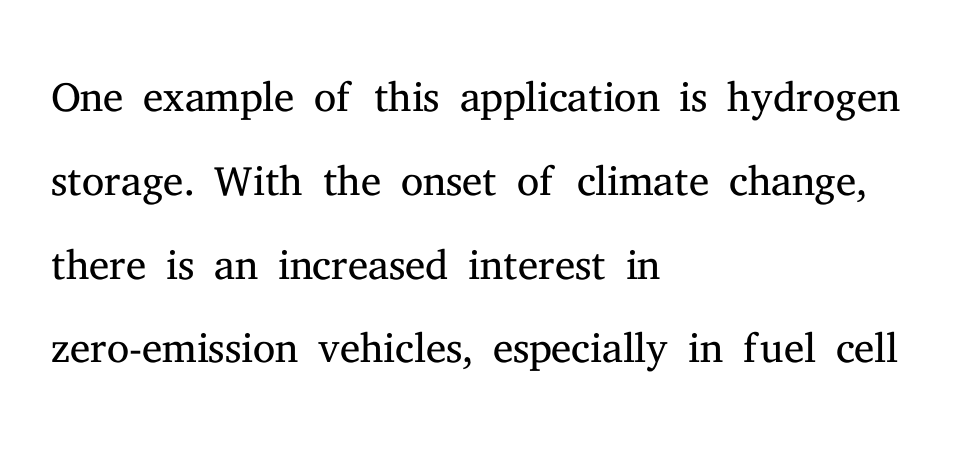
Q: Is the text bold? A: No.
Q: Is the text italic (slanted)? A: No, it is upright.
Q: Is the typeface a serif or a sans-serif typeface? A: Serif.
Q: Is the text underlined? A: No.
Q: How is the paragraph aligned? A: Left-aligned.
Q: Is the spacing between letters normal or unusually wide? A: Normal.
Q: Is the spacing between lines tight, normal or loose? A: Normal.
Q: Width (condensed, normal, or wide)? A: Normal.
Q: Stroke contrast? A: Medium.
Q: x-height? A: Medium.
Q: Monospaced? A: No.
